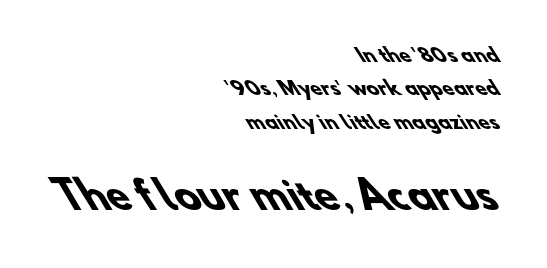
Q: Is the text bold? A: Yes.
Q: Is the typeface a serif or a sans-serif typeface? A: Sans-serif.
Q: Is the text underlined? A: No.
Q: How is the paragraph aligned? A: Right-aligned.
Q: Is the spacing between letters normal or unusually wide? A: Normal.
Q: Which block of text is set in a larger size, the first (top) or the second (bottom)? A: The second (bottom) one.
Q: Width (condensed, normal, or wide)? A: Normal.
Q: Stroke contrast? A: Low.
Q: x-height? A: Small.
Q: Monospaced? A: No.
